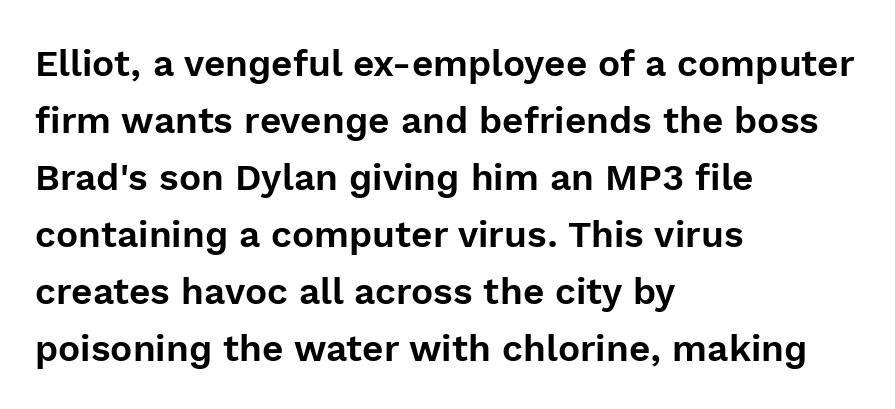
Q: Is the text italic (slanted)? A: No, it is upright.
Q: Is the typeface a serif or a sans-serif typeface? A: Sans-serif.
Q: Is the text underlined? A: No.
Q: How is the paragraph aligned? A: Left-aligned.
Q: Is the spacing between letters normal or unusually wide? A: Normal.
Q: Is the spacing between lines tight, normal or loose? A: Normal.
Q: Width (condensed, normal, or wide)? A: Normal.
Q: x-height? A: Medium.
Q: Monospaced? A: No.
